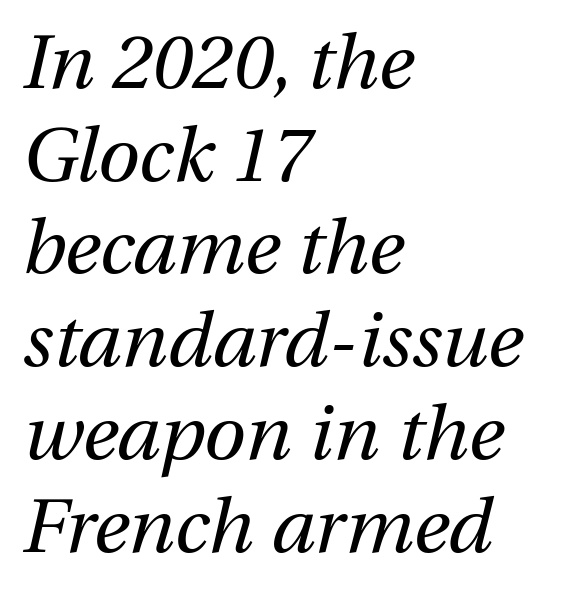
Q: Is the text bold? A: No.
Q: Is the text italic (slanted)? A: Yes, it leans right by about 12 degrees.
Q: Is the text underlined? A: No.
Q: How is the paragraph aligned? A: Left-aligned.
Q: Is the spacing between letters normal or unusually wide? A: Normal.
Q: Width (condensed, normal, or wide)? A: Normal.
Q: Stroke contrast? A: Medium.
Q: x-height? A: Medium.
Q: Monospaced? A: No.
